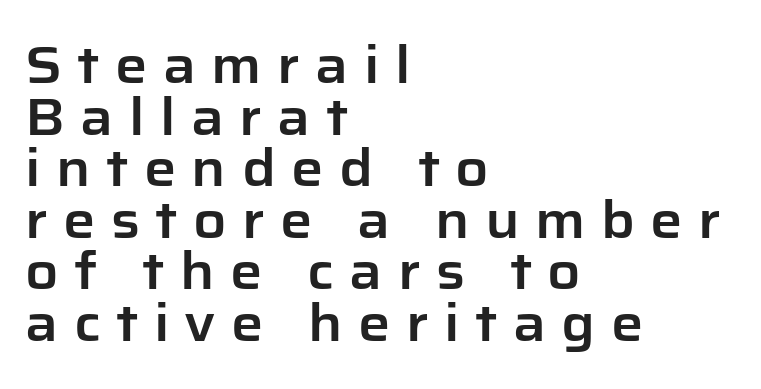
{"serif": "no", "italic": "no", "width": "normal", "stroke_contrast": "low", "x_height": "medium", "monospaced": "no", "underline": "no", "align": "left", "line_spacing": "tight", "line_spacing_ratio": 1.01, "letter_spacing": "wide", "letter_spacing_em": 0.3, "glyph_px": 51}
